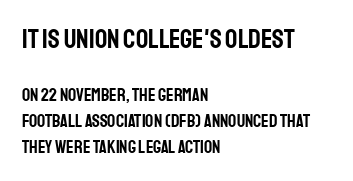
The image shows 27 px text type, upright; set left-aligned, normal line spacing (1.45x), normal letter spacing, not underlined; the first (top) block is 1.5x larger.
